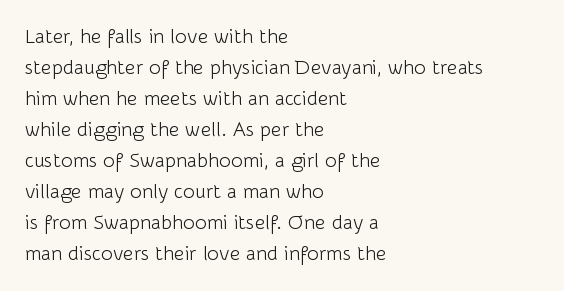
Q: Is the text bold? A: No.
Q: Is the text italic (slanted)? A: No, it is upright.
Q: Is the text underlined? A: No.
Q: How is the paragraph aligned? A: Left-aligned.
Q: Is the spacing between letters normal or unusually wide? A: Normal.
Q: Is the spacing between lines tight, normal or loose? A: Normal.
